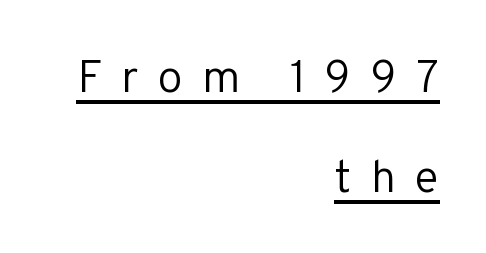
{"serif": "no", "italic": "no", "bold": "no", "weight": "regular", "width": "normal", "stroke_contrast": "low", "x_height": "medium", "monospaced": "no", "underline": "yes", "align": "right", "line_spacing": "loose", "line_spacing_ratio": 2.23, "letter_spacing": "wide", "letter_spacing_em": 0.43, "glyph_px": 45}
